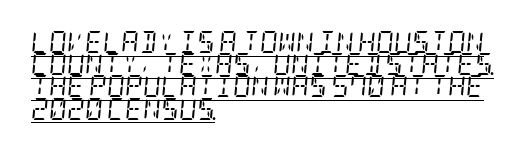
Q: Is the text bold? A: No.
Q: Is the text italic (slanted)? A: Yes, it leans right by about 5 degrees.
Q: Is the text underlined? A: Yes.
Q: How is the paragraph aligned? A: Left-aligned.
Q: Is the spacing between letters normal or unusually wide? A: Normal.
Q: Is the spacing between lines tight, normal or loose? A: Tight.
